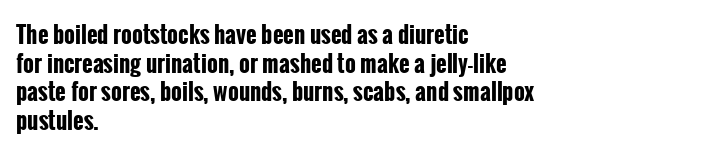
Q: Is the text bold? A: Yes.
Q: Is the text italic (slanted)? A: No, it is upright.
Q: Is the text underlined? A: No.
Q: How is the paragraph aligned? A: Left-aligned.
Q: Is the spacing between letters normal or unusually wide? A: Normal.
Q: Is the spacing between lines tight, normal or loose? A: Normal.
